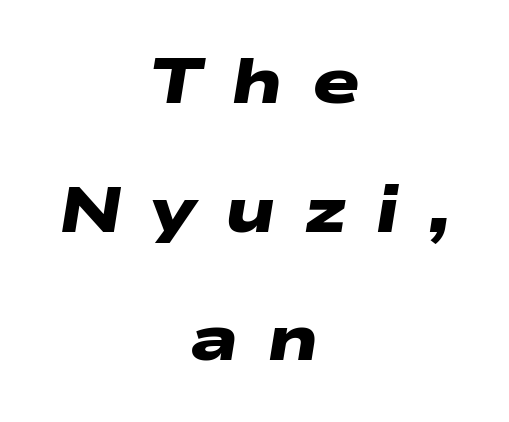
Q: Is the text bold? A: Yes.
Q: Is the typeface a serif or a sans-serif typeface? A: Sans-serif.
Q: Is the text underlined? A: No.
Q: How is the paragraph aligned? A: Centered.
Q: Is the spacing between letters normal or unusually wide? A: Unusually wide.
Q: Is the spacing between lines tight, normal or loose? A: Loose.
Q: Width (condensed, normal, or wide)? A: Wide.
Q: Stroke contrast? A: Low.
Q: x-height? A: Medium.
Q: Monospaced? A: No.
